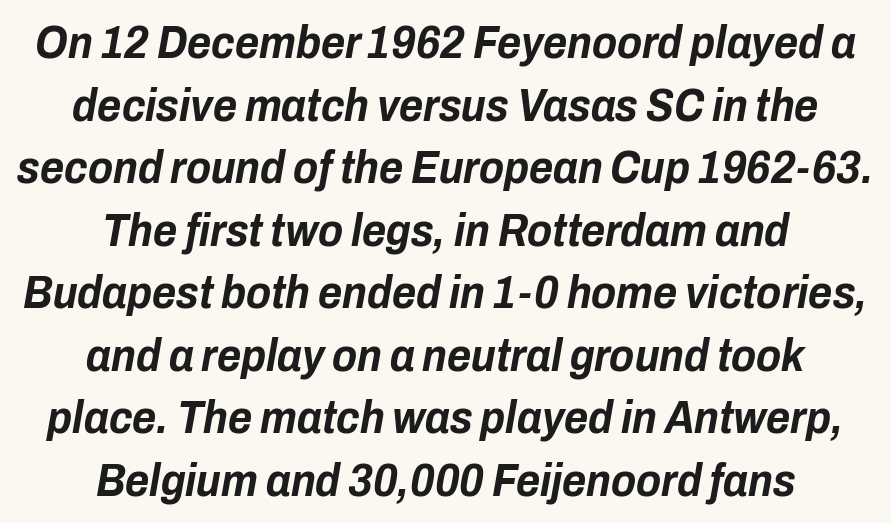
{"italic": "yes", "lean": "right", "slant_degrees": 10, "bold": "yes", "weight": "bold", "width": "condensed", "stroke_contrast": "low", "x_height": "medium", "monospaced": "no", "underline": "no", "align": "center", "line_spacing": "normal", "line_spacing_ratio": 1.36, "letter_spacing": "normal", "letter_spacing_em": 0.0, "glyph_px": 46}
